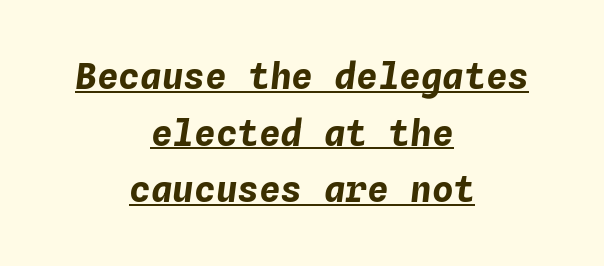
Q: Is the text bold? A: Yes.
Q: Is the text italic (slanted)? A: Yes, it leans right by about 4 degrees.
Q: Is the text underlined? A: Yes.
Q: How is the paragraph aligned? A: Centered.
Q: Is the spacing between letters normal or unusually wide? A: Normal.
Q: Is the spacing between lines tight, normal or loose? A: Normal.
Q: Width (condensed, normal, or wide)? A: Normal.
Q: Stroke contrast? A: Low.
Q: x-height? A: Medium.
Q: Monospaced? A: Yes.
